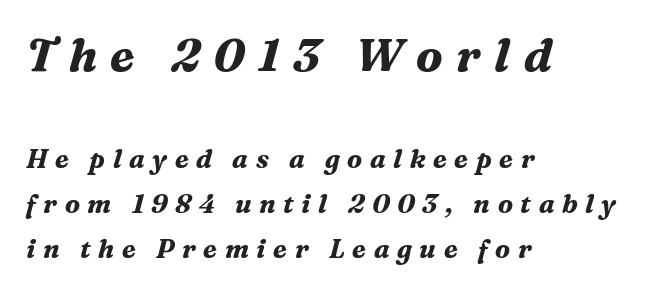
Q: Is the text bold? A: Yes.
Q: Is the text italic (slanted)? A: Yes, it leans right by about 16 degrees.
Q: Is the typeface a serif or a sans-serif typeface? A: Serif.
Q: Is the text underlined? A: No.
Q: How is the paragraph aligned? A: Left-aligned.
Q: Is the spacing between letters normal or unusually wide? A: Unusually wide.
Q: Which block of text is set in a larger size, the first (top) or the second (bottom)? A: The first (top) one.
Q: Width (condensed, normal, or wide)? A: Normal.
Q: Stroke contrast? A: Medium.
Q: x-height? A: Medium.
Q: Monospaced? A: No.
